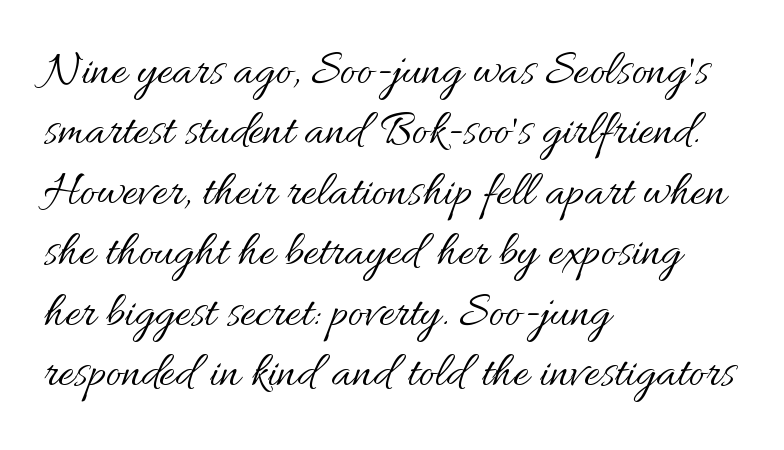
Compared with a typical body face, this is equally light or lighter still. Normally led — the rows are evenly, conventionally spaced. A typesetter would call this proportional, since set widths differ per character. A bare baseline throughout the passage. The setting favours the left margin, as ordinary paragraphs usually do.
